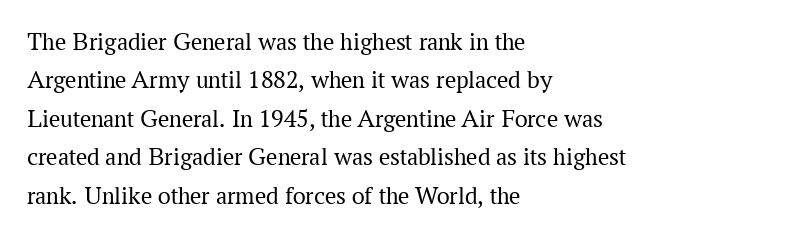
This sample uses an upright cut, with every glyph sitting square on the baseline. The string is rendered with underlining switched off. Tracking value appears to be zero — textbook default spacing. The lines in this sample share a left origin and differ only in where they stop. Vertical spacing — default.
